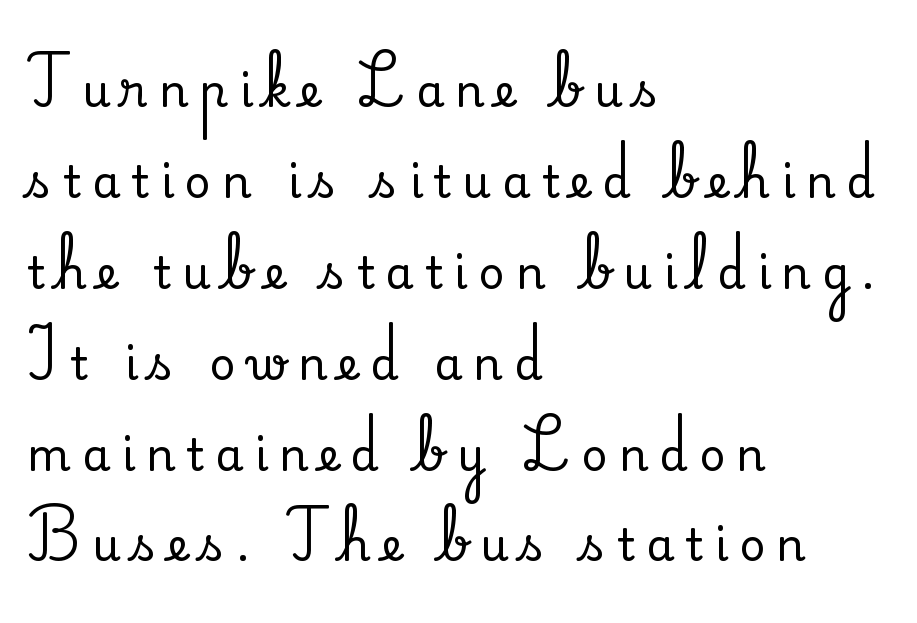
Q: Is the text italic (slanted)? A: No, it is upright.
Q: Is the typeface a serif or a sans-serif typeface? A: Serif.
Q: Is the text underlined? A: No.
Q: How is the paragraph aligned? A: Left-aligned.
Q: Is the spacing between letters normal or unusually wide? A: Unusually wide.
Q: Is the spacing between lines tight, normal or loose? A: Loose.
Q: Width (condensed, normal, or wide)? A: Normal.
Q: Stroke contrast? A: Medium.
Q: x-height? A: Small.
Q: Monospaced? A: No.
